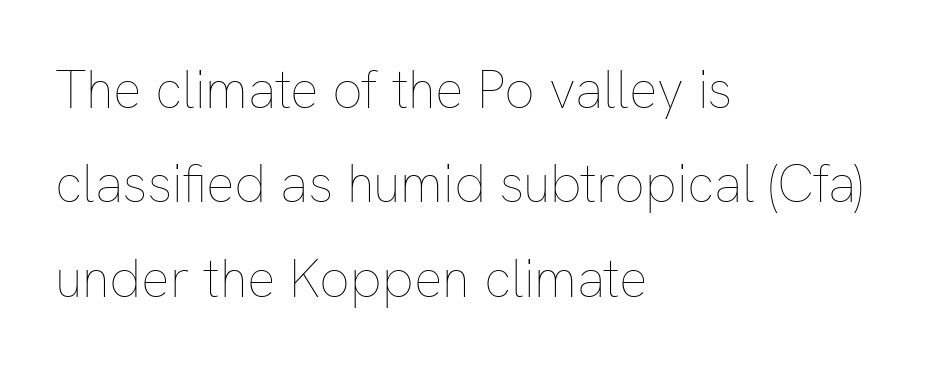
Q: Is the text bold? A: No.
Q: Is the text italic (slanted)? A: No, it is upright.
Q: Is the text underlined? A: No.
Q: How is the paragraph aligned? A: Left-aligned.
Q: Is the spacing between letters normal or unusually wide? A: Normal.
Q: Width (condensed, normal, or wide)? A: Normal.
Q: Stroke contrast? A: Low.
Q: x-height? A: Medium.
Q: Monospaced? A: No.
